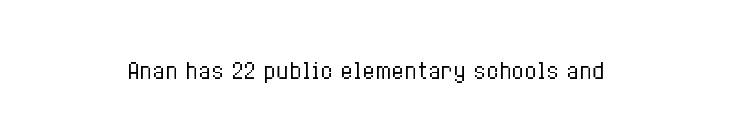
The passage shown is not underscored anywhere. The font's upright variant was chosen for this text. Stems here are at most as thick as an everyday book face. Observe the ordinary spacing: letters are neighbours, not strangers.
